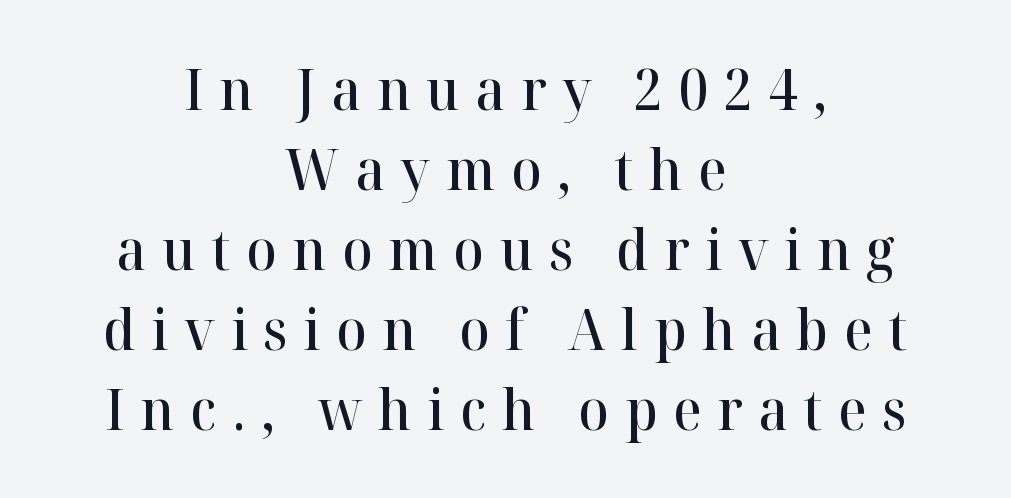
Q: Is the text bold? A: Semi-bold.
Q: Is the text italic (slanted)? A: No, it is upright.
Q: Is the typeface a serif or a sans-serif typeface? A: Serif.
Q: Is the text underlined? A: No.
Q: How is the paragraph aligned? A: Centered.
Q: Is the spacing between letters normal or unusually wide? A: Unusually wide.
Q: Is the spacing between lines tight, normal or loose? A: Normal.
Q: Width (condensed, normal, or wide)? A: Normal.
Q: Stroke contrast? A: High.
Q: x-height? A: Medium.
Q: Monospaced? A: No.
